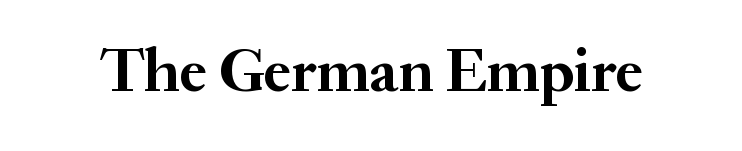
The image shows 62 px semibold serif type, upright; set normal letter spacing, not underlined; medium stroke contrast and a small x-height.
